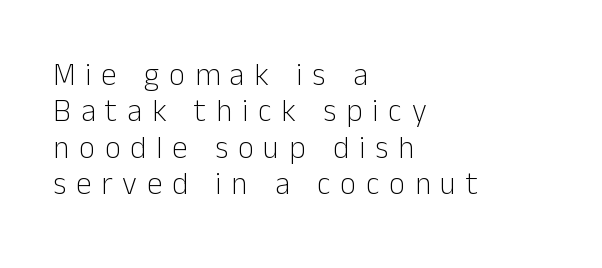
The image shows 31 px light sans-serif type, upright; set left-aligned, line spacing 1.17x, unusually wide letter spacing (+0.32 em), not underlined; low stroke contrast and a medium x-height.
